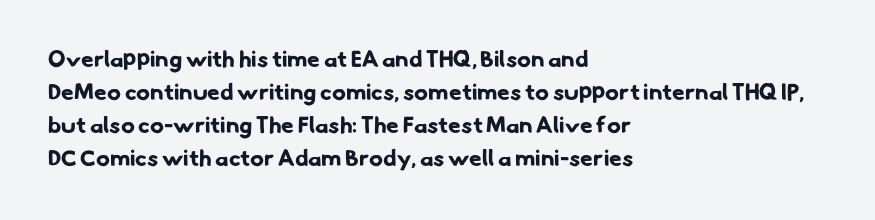
The image shows 23 px bold type; set left-aligned, normal line spacing (1.44x), normal letter spacing, not underlined.
